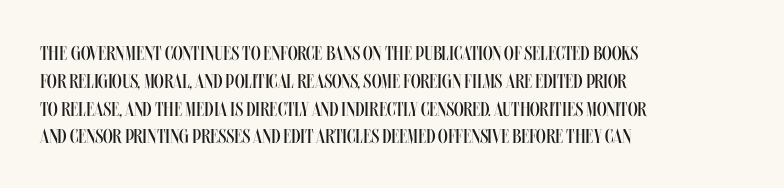
The image shows 20 px text type, upright; set left-aligned, normal line spacing (1.39x), normal letter spacing, not underlined.
